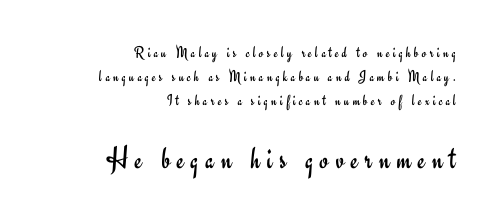
{"serif": "no", "bold": "no", "weight": "regular", "width": "normal", "stroke_contrast": "low", "x_height": "small", "monospaced": "no", "underline": "no", "align": "right", "line_spacing": "normal", "line_spacing_ratio": 1.49, "letter_spacing": "wide", "letter_spacing_em": 0.21, "larger_block": "second", "size_ratio": 2.0, "glyph_px": 32}
